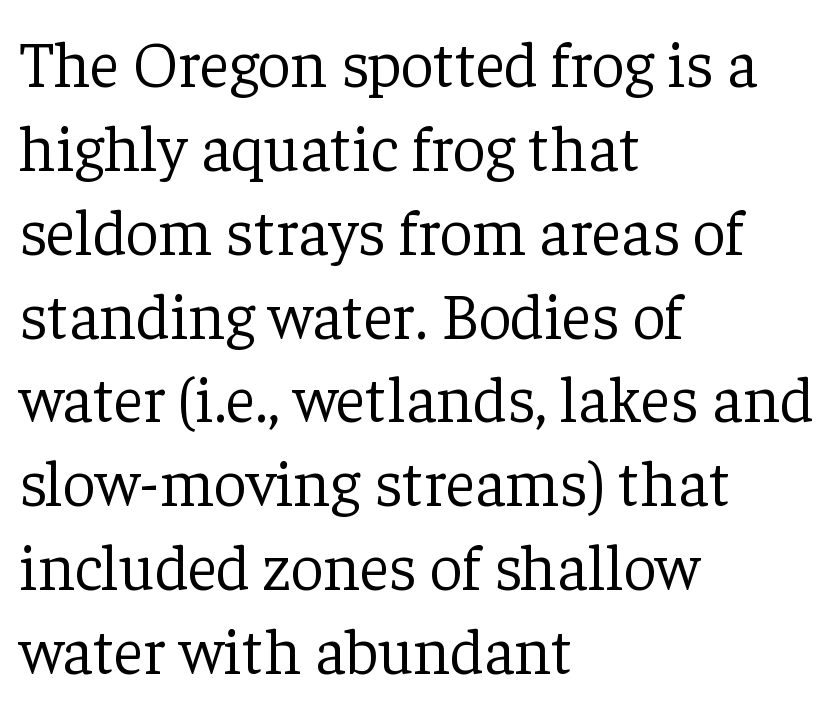
Q: Is the text bold? A: No.
Q: Is the text italic (slanted)? A: No, it is upright.
Q: Is the typeface a serif or a sans-serif typeface? A: Serif.
Q: Is the text underlined? A: No.
Q: How is the paragraph aligned? A: Left-aligned.
Q: Is the spacing between letters normal or unusually wide? A: Normal.
Q: Is the spacing between lines tight, normal or loose? A: Normal.
Q: Width (condensed, normal, or wide)? A: Normal.
Q: Stroke contrast? A: Low.
Q: x-height? A: Medium.
Q: Monospaced? A: No.
